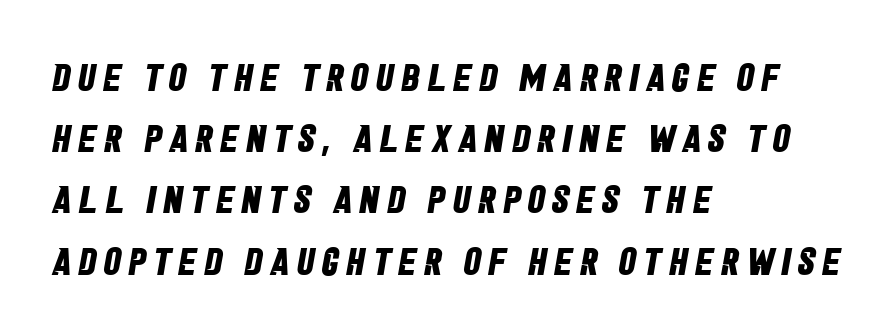
The leading is moderate, giving the passage an even texture. Proportional: the letters do not fall into vertical columns. Anything drawn beneath the words? Only blank space. The characters display no serif detailing; their extremities are plain.
